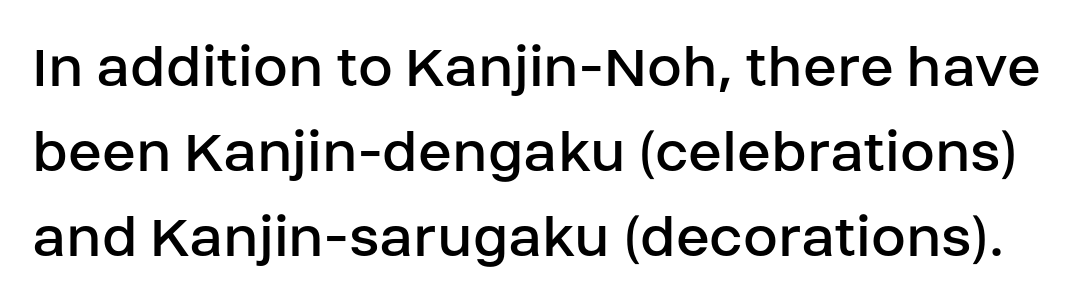
{"serif": "no", "italic": "no", "bold": "no", "weight": "regular", "width": "normal", "stroke_contrast": "low", "x_height": "large", "monospaced": "no", "underline": "no", "line_spacing": "normal", "line_spacing_ratio": 1.35, "letter_spacing": "normal", "letter_spacing_em": 0.0, "glyph_px": 63}
